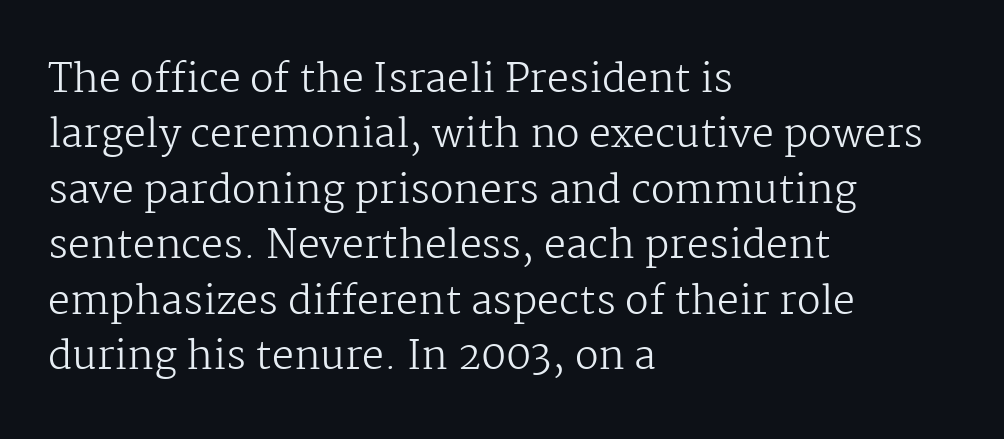
Q: Is the text bold? A: No.
Q: Is the text italic (slanted)? A: No, it is upright.
Q: Is the typeface a serif or a sans-serif typeface? A: Serif.
Q: Is the text underlined? A: No.
Q: How is the paragraph aligned? A: Left-aligned.
Q: Is the spacing between letters normal or unusually wide? A: Normal.
Q: Is the spacing between lines tight, normal or loose? A: Normal.
Q: Width (condensed, normal, or wide)? A: Normal.
Q: Stroke contrast? A: Medium.
Q: x-height? A: Medium.
Q: Monospaced? A: No.
